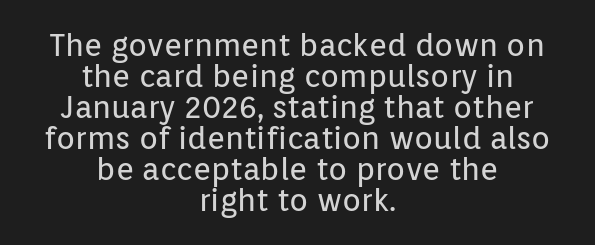
Q: Is the text bold? A: No.
Q: Is the text italic (slanted)? A: No, it is upright.
Q: Is the typeface a serif or a sans-serif typeface? A: Sans-serif.
Q: Is the text underlined? A: No.
Q: How is the paragraph aligned? A: Centered.
Q: Is the spacing between letters normal or unusually wide? A: Normal.
Q: Is the spacing between lines tight, normal or loose? A: Tight.
Q: Width (condensed, normal, or wide)? A: Normal.
Q: Stroke contrast? A: Low.
Q: x-height? A: Medium.
Q: Monospaced? A: No.
